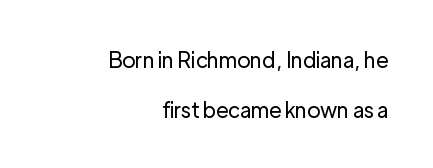
Q: Is the text bold? A: No.
Q: Is the text italic (slanted)? A: No, it is upright.
Q: Is the text underlined? A: No.
Q: How is the paragraph aligned? A: Right-aligned.
Q: Is the spacing between letters normal or unusually wide? A: Normal.
Q: Is the spacing between lines tight, normal or loose? A: Loose.
